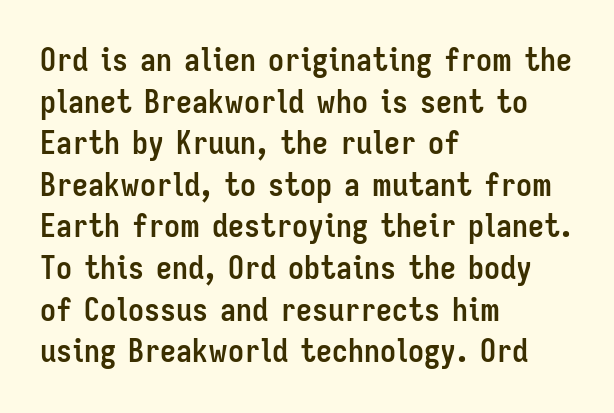
Short and long lines alike share a common starting point at left. The passage shown is typed in a proportional face where columns would drift. Unlike a traditional serif, this face leaves its strokes unadorned. Words appear dense and cohesive because spacing is normal. The line-height multiplier appears to be the usual default.
